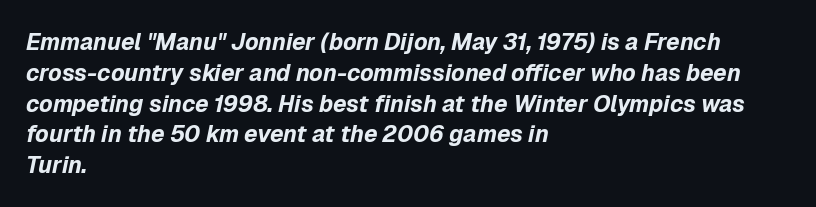
The image shows 23 px bold type, italic (leaning right); set left-aligned, normal line spacing (1.34x), normal letter spacing, not underlined.
